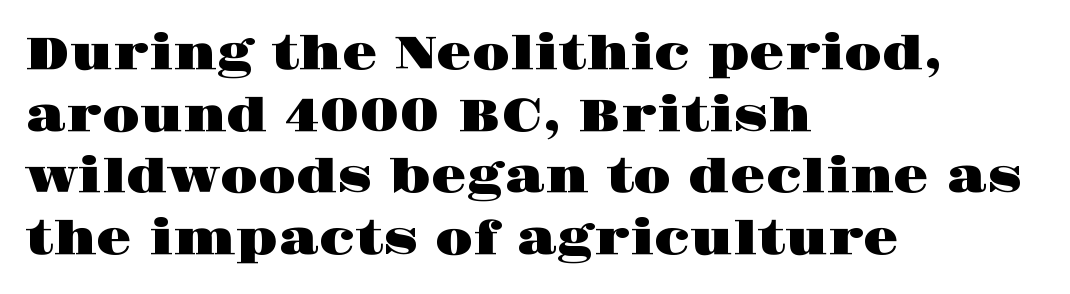
The image shows 46 px wide serif type, upright; set left-aligned, normal line spacing (1.34x), normal letter spacing, not underlined; high stroke contrast and a large x-height.
